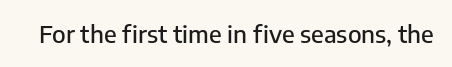
The image shows 24 px text type, upright; set normal letter spacing, not underlined.
